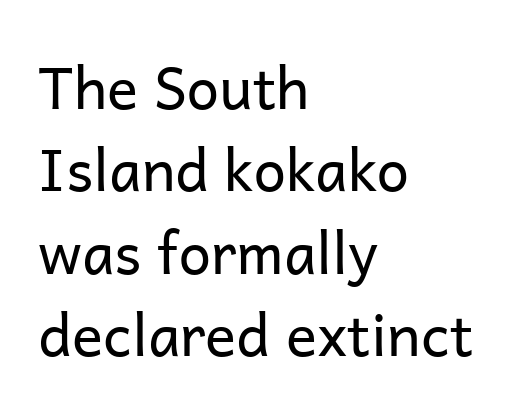
Horizontal alignment here is leftward, the default for most running prose. Rows of type keep a routine distance in the vertical direction. Varying glyph widths throughout — classic text-font behaviour. Anything drawn beneath the words? Only blank space. The rendering shows plain stroke endings on the letterforms — a sans-serif design.
